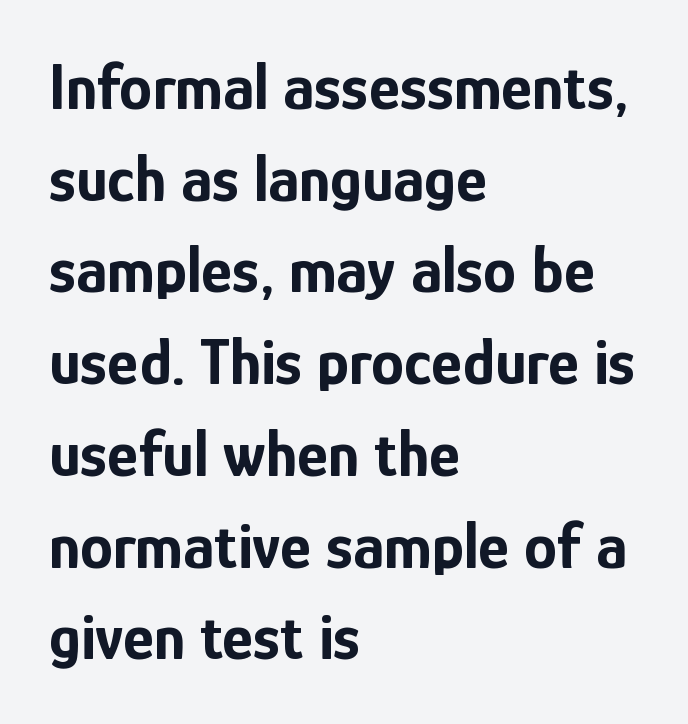
{"serif": "no", "italic": "no", "bold": "yes", "weight": "bold", "width": "condensed", "stroke_contrast": "low", "x_height": "medium", "monospaced": "no", "underline": "no", "align": "left", "line_spacing": "normal", "line_spacing_ratio": 1.39, "letter_spacing": "normal", "letter_spacing_em": 0.0, "glyph_px": 66}
